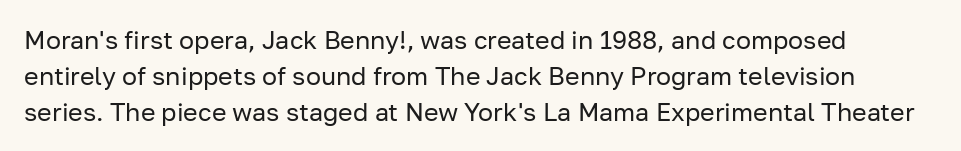
This rendering leaves character spacing at its baseline value. No heavy texture on the line: the type isn't bold. Unlike italic type, these characters show no tilt at all. Lines of text with bare space underneath. One glance says typical: line gaps are just what's usual.
